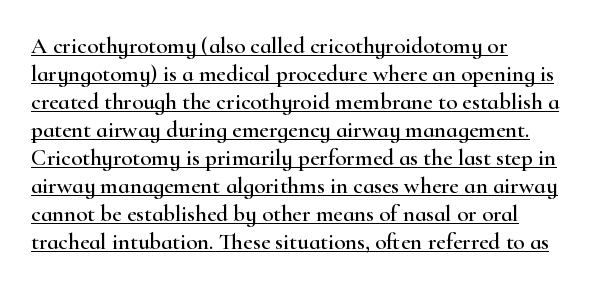
The image shows 23 px text type, upright; set left-aligned, line spacing 1.22x, normal letter spacing, underlined.
